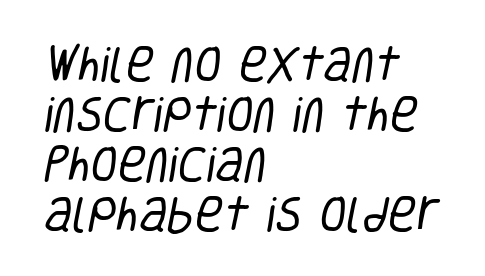
Weight: regular or lighter. Students, observe: this is what conventionally led text looks like. Type without underlining. Spacing between characters is what you'd get straight out of the box.
